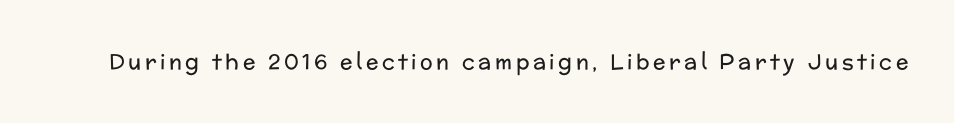
{"italic": "no", "bold": "no", "underline": "no", "glyph_px": 21}
